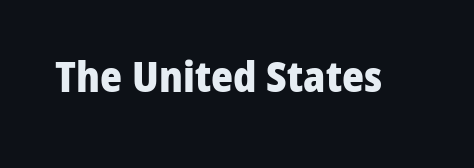
{"serif": "no", "italic": "no", "bold": "yes", "weight": "heavy", "width": "normal", "stroke_contrast": "low", "x_height": "medium", "monospaced": "no", "underline": "no", "letter_spacing": "normal", "letter_spacing_em": 0.0, "glyph_px": 42}
